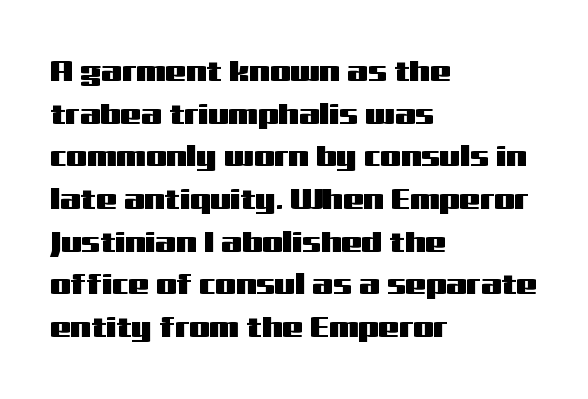
{"serif": "no", "italic": "no", "width": "wide", "stroke_contrast": "medium", "x_height": "medium", "monospaced": "no", "underline": "no", "align": "left", "line_spacing": "normal", "line_spacing_ratio": 1.47, "letter_spacing": "normal", "letter_spacing_em": 0.0, "glyph_px": 29}
